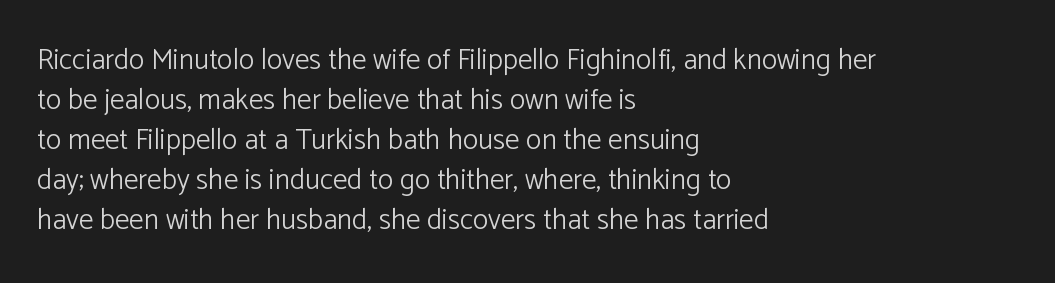
Q: Is the text bold? A: No.
Q: Is the text italic (slanted)? A: No, it is upright.
Q: Is the typeface a serif or a sans-serif typeface? A: Sans-serif.
Q: Is the text underlined? A: No.
Q: How is the paragraph aligned? A: Left-aligned.
Q: Is the spacing between letters normal or unusually wide? A: Normal.
Q: Is the spacing between lines tight, normal or loose? A: Normal.
Q: Width (condensed, normal, or wide)? A: Normal.
Q: Stroke contrast? A: Low.
Q: x-height? A: Medium.
Q: Monospaced? A: No.
